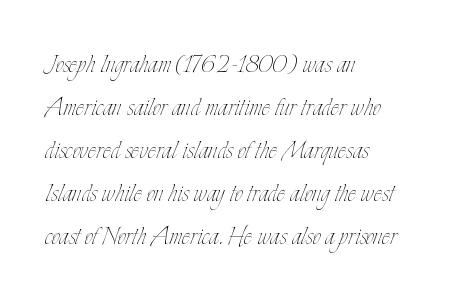
{"bold": "no", "weight": "thin", "width": "condensed", "stroke_contrast": "low", "x_height": "small", "monospaced": "no", "underline": "no", "align": "left", "line_spacing": "normal", "line_spacing_ratio": 1.39, "letter_spacing": "normal", "letter_spacing_em": 0.0, "glyph_px": 31}
